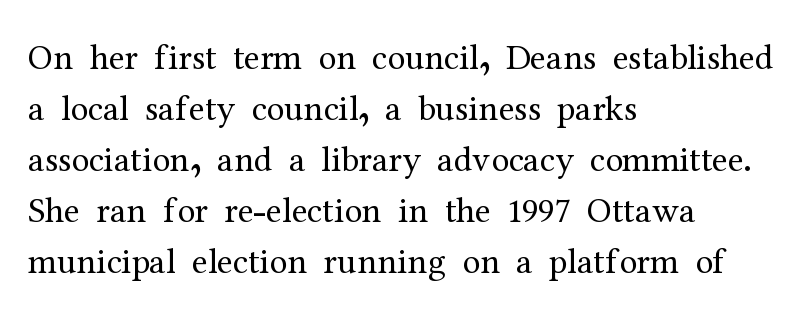
The image shows 36 px regular-weight serif type, upright; set left-aligned, normal line spacing (1.42x), normal letter spacing, not underlined; medium stroke contrast and a medium x-height.
